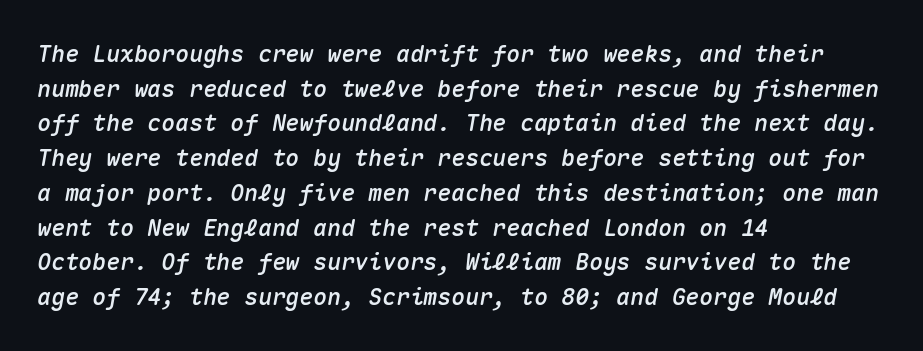
Q: Is the text italic (slanted)? A: Yes, it leans right by about 10 degrees.
Q: Is the text underlined? A: No.
Q: How is the paragraph aligned? A: Left-aligned.
Q: Is the spacing between letters normal or unusually wide? A: Normal.
Q: Is the spacing between lines tight, normal or loose? A: Normal.
